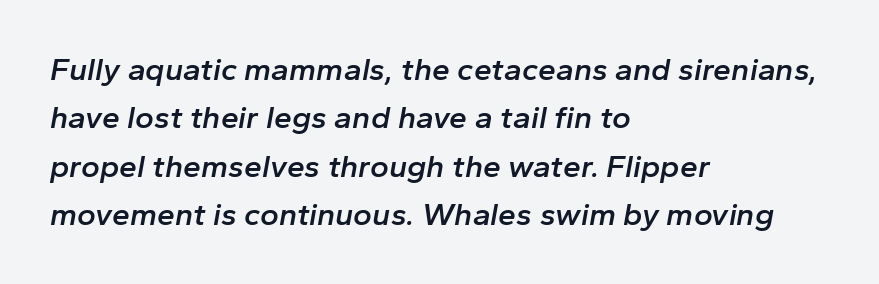
The image shows 32 px semibold type, italic (leaning right); set left-aligned, normal line spacing (1.51x), normal letter spacing, not underlined; low stroke contrast and a medium x-height.
